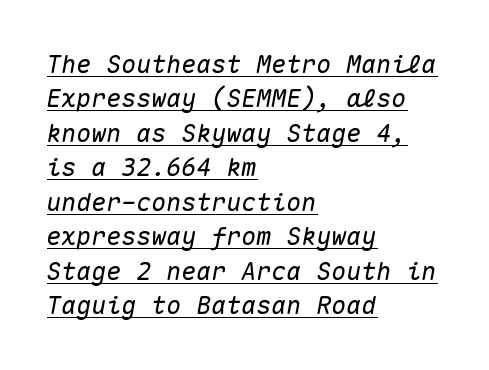
The image shows 25 px text type, italic (leaning right); set left-aligned, normal line spacing (1.38x), normal letter spacing, underlined.
